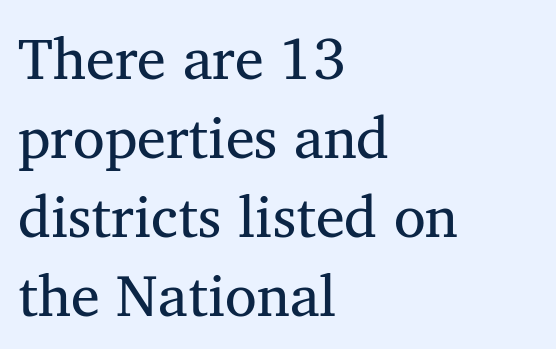
Bare-footed words on every line. These lines stack with their left ends in a neat column. The type is set solid horizontally, with unmodified tracking. Note the varied advance widths — an 'i' is clearly narrower than an 'm'. Designer's note — italics off, roman on. This is serif lettering, the kind often seen in printed books.
